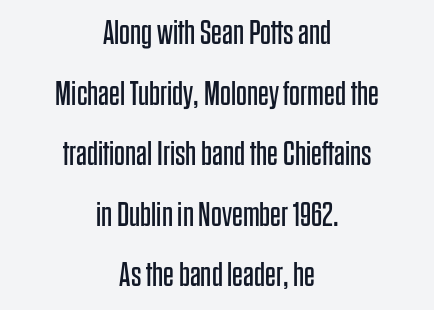
Q: Is the text bold? A: No.
Q: Is the text italic (slanted)? A: No, it is upright.
Q: Is the typeface a serif or a sans-serif typeface? A: Sans-serif.
Q: Is the text underlined? A: No.
Q: How is the paragraph aligned? A: Centered.
Q: Is the spacing between letters normal or unusually wide? A: Normal.
Q: Width (condensed, normal, or wide)? A: Condensed.
Q: Stroke contrast? A: Low.
Q: x-height? A: Large.
Q: Monospaced? A: No.
